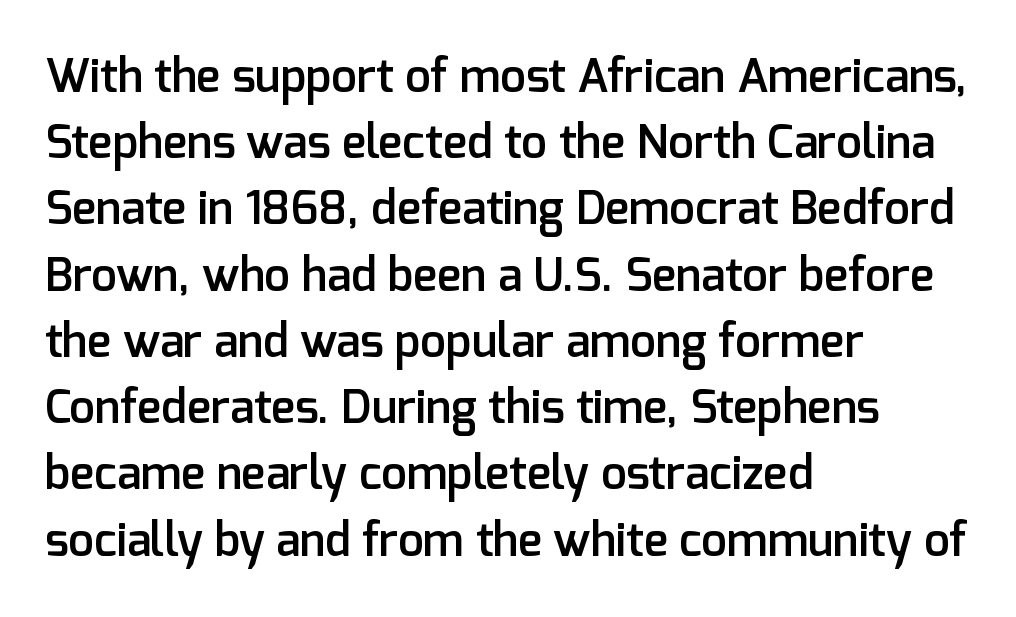
{"serif": "no", "italic": "no", "bold": "semi", "weight": "semibold", "width": "normal", "stroke_contrast": "low", "x_height": "medium", "monospaced": "no", "underline": "no", "align": "left", "line_spacing": "normal", "line_spacing_ratio": 1.44, "letter_spacing": "normal", "letter_spacing_em": 0.0, "glyph_px": 46}
